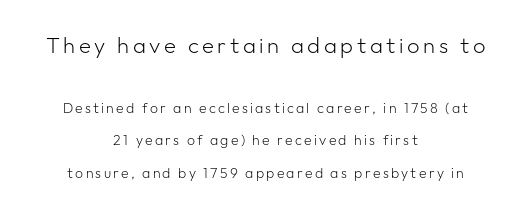
{"italic": "no", "bold": "no", "underline": "no", "align": "center", "line_spacing": "loose", "line_spacing_ratio": 2.3, "larger_block": "first", "size_ratio": 1.57, "glyph_px": 22}
